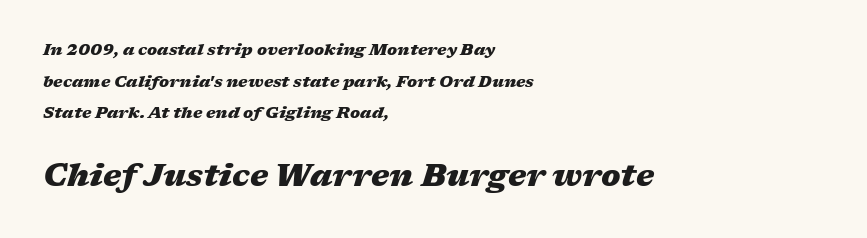
The image shows 31 px heavy, wide type, italic (leaning right); set left-aligned, loose line spacing (1.98x), normal letter spacing, not underlined; the second (bottom) block is 1.94x larger; medium stroke contrast and a medium x-height.
